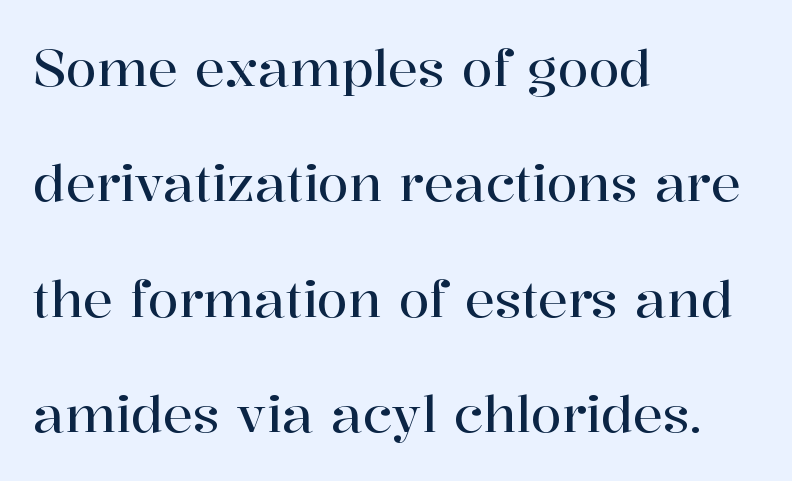
The image shows 50 px serif type, upright; set left-aligned, loose line spacing (2.31x), normal letter spacing, not underlined; high stroke contrast and a medium x-height.
